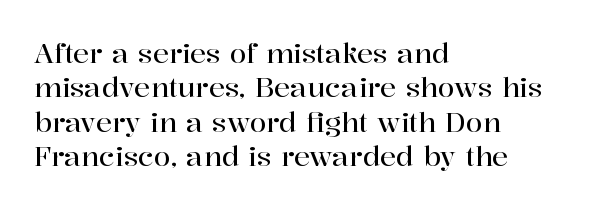
Q: Is the text italic (slanted)? A: No, it is upright.
Q: Is the text underlined? A: No.
Q: How is the paragraph aligned? A: Left-aligned.
Q: Is the spacing between letters normal or unusually wide? A: Normal.
Q: Is the spacing between lines tight, normal or loose? A: Normal.
